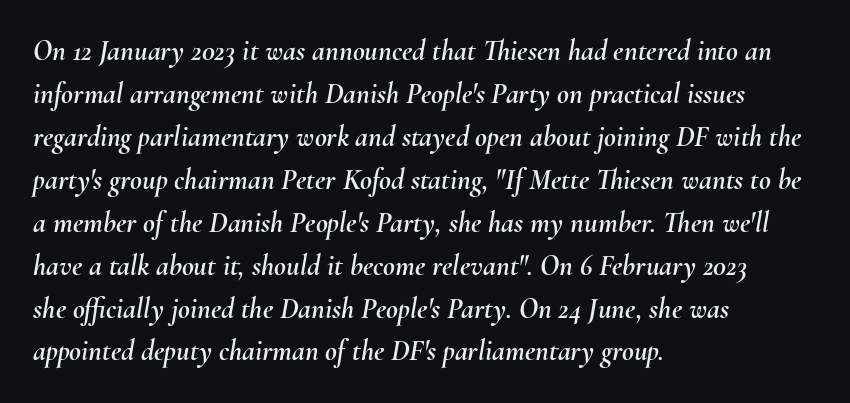
There is no visible air inserted between adjacent glyphs. This is oblique type, the kind used for emphasis or titles. Do the characters align in a grid? No, the font is proportional. The rendering uses a moderate line-height, typical for paragraphs. Where is the straight margin? On the left. Glance below the letters and you will spot only blank space.
